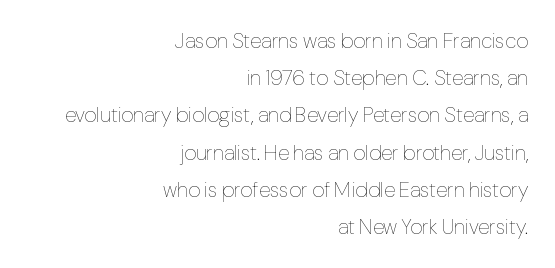
The image shows 21 px text type, upright; set right-aligned, line spacing 1.77x, normal letter spacing, not underlined.
